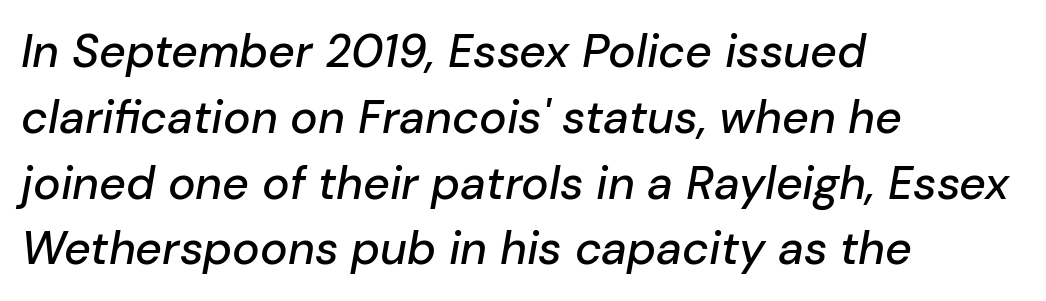
{"italic": "yes", "lean": "right", "slant_degrees": 10, "width": "normal", "stroke_contrast": "low", "x_height": "medium", "monospaced": "no", "underline": "no", "align": "left", "line_spacing": "normal", "line_spacing_ratio": 1.43, "letter_spacing": "normal", "letter_spacing_em": 0.0, "glyph_px": 46}
